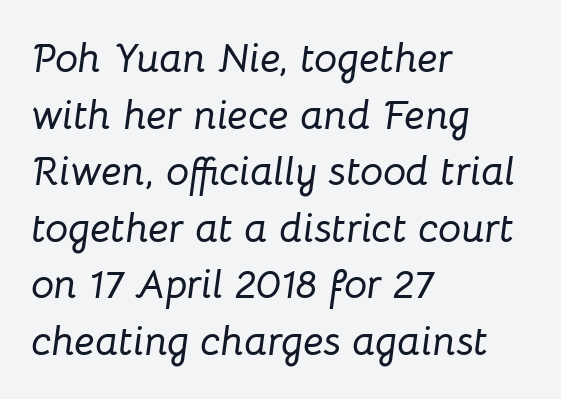
The image shows 41 px text type, italic (leaning right); set left-aligned, normal line spacing (1.38x), normal letter spacing, not underlined; low stroke contrast and a medium x-height.
